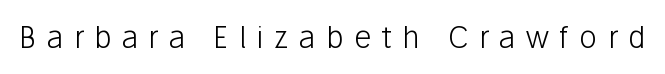
{"serif": "no", "italic": "no", "bold": "no", "weight": "light", "width": "normal", "stroke_contrast": "low", "x_height": "medium", "monospaced": "no", "underline": "no", "letter_spacing": "wide", "letter_spacing_em": 0.34, "glyph_px": 30}
